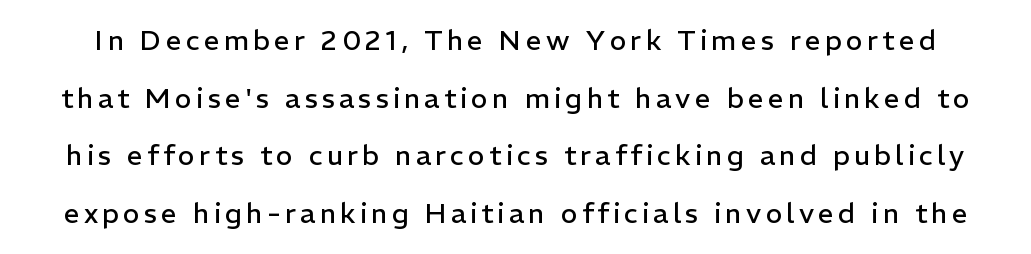
If you drew a line through each stem, it would be perfectly vertical. Classification — sans serif. Underlining? Definitely not there. The rendering uses a large line-height, opening up the rows. This sample has the flowing, uneven cadence of proportional lettering. Counters stay open thanks to moderate or lighter strokes.
